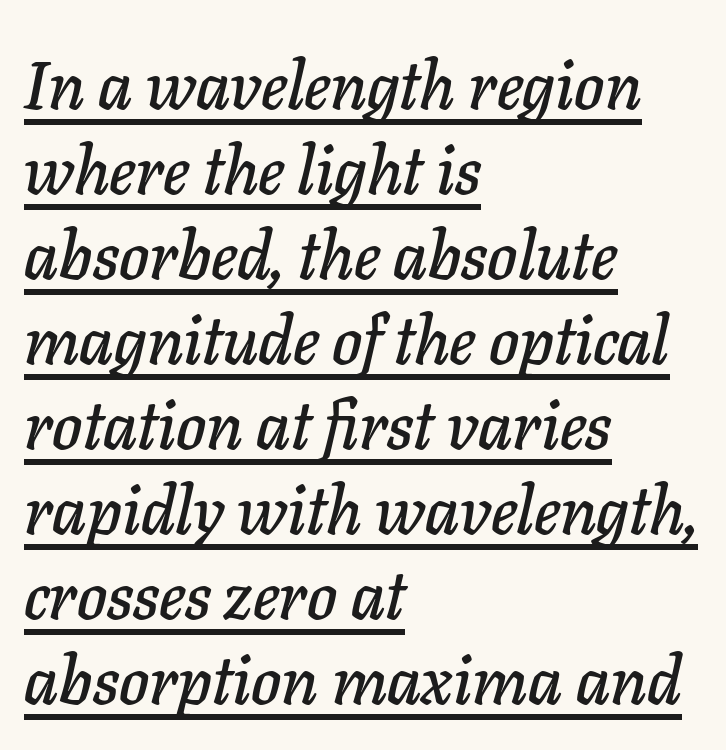
{"italic": "yes", "lean": "right", "slant_degrees": 11, "width": "normal", "stroke_contrast": "low", "x_height": "medium", "monospaced": "no", "underline": "yes", "align": "left", "line_spacing": "normal", "line_spacing_ratio": 1.25, "letter_spacing": "normal", "letter_spacing_em": 0.0, "glyph_px": 68}
